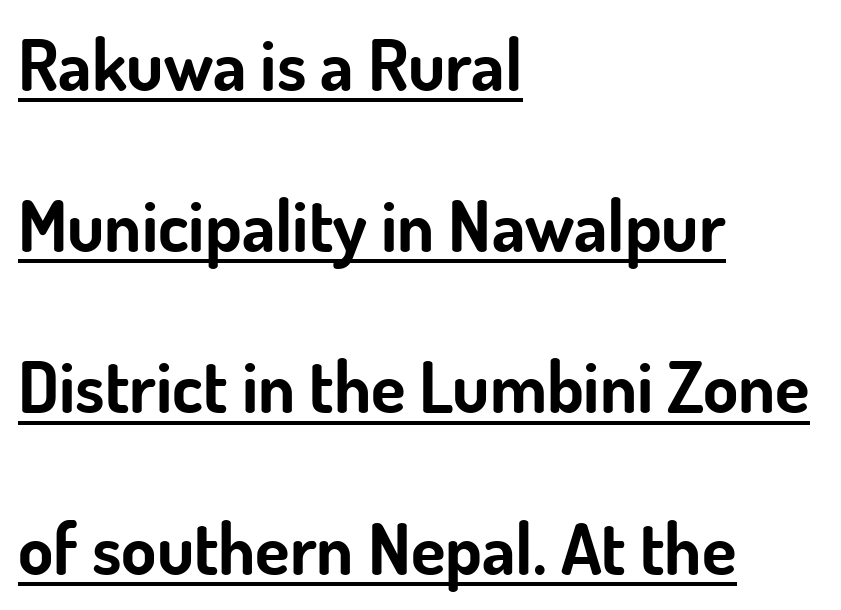
{"serif": "no", "italic": "no", "bold": "yes", "weight": "bold", "width": "normal", "stroke_contrast": "low", "x_height": "small", "monospaced": "no", "underline": "yes", "align": "left", "line_spacing": "loose", "line_spacing_ratio": 2.27, "letter_spacing": "normal", "letter_spacing_em": 0.0, "glyph_px": 71}
